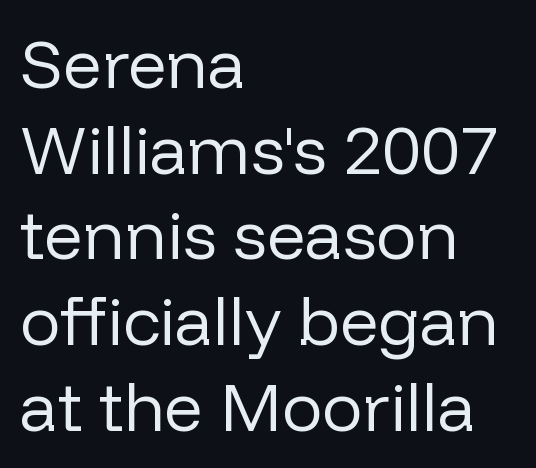
Q: Is the text bold? A: No.
Q: Is the text italic (slanted)? A: No, it is upright.
Q: Is the typeface a serif or a sans-serif typeface? A: Sans-serif.
Q: Is the text underlined? A: No.
Q: How is the paragraph aligned? A: Left-aligned.
Q: Is the spacing between letters normal or unusually wide? A: Normal.
Q: Is the spacing between lines tight, normal or loose? A: Normal.
Q: Width (condensed, normal, or wide)? A: Normal.
Q: Stroke contrast? A: Low.
Q: x-height? A: Medium.
Q: Monospaced? A: No.
